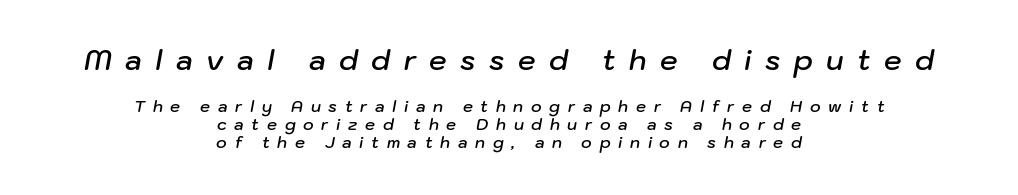
You could not count columns in this text — the font is proportionally spaced. Typesetter's note: demi weight, one step under bold. The passage shown leans; its letterforms are oblique. Two sizes are in play, and the larger belongs to the first block. These lines have a slow, spaced-out rhythm from letter to letter. Successive baselines arrive quickly, one right under another.
